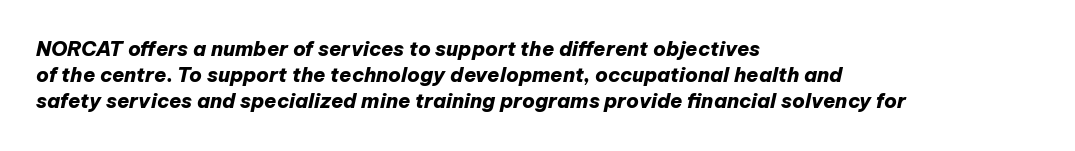
Q: Is the text bold? A: Yes.
Q: Is the text italic (slanted)? A: Yes, it leans right by about 12 degrees.
Q: Is the text underlined? A: No.
Q: How is the paragraph aligned? A: Left-aligned.
Q: Is the spacing between letters normal or unusually wide? A: Normal.
Q: Is the spacing between lines tight, normal or loose? A: Normal.
